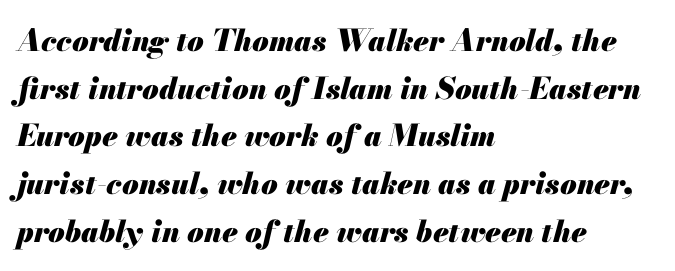
The rendering uses natural spacing where letterforms have individual widths. Clear beneath every line of the passage. The rendering uses a moderate line-height, typical for paragraphs. How are the letters spaced? Ordinarily, with no added tracking.
